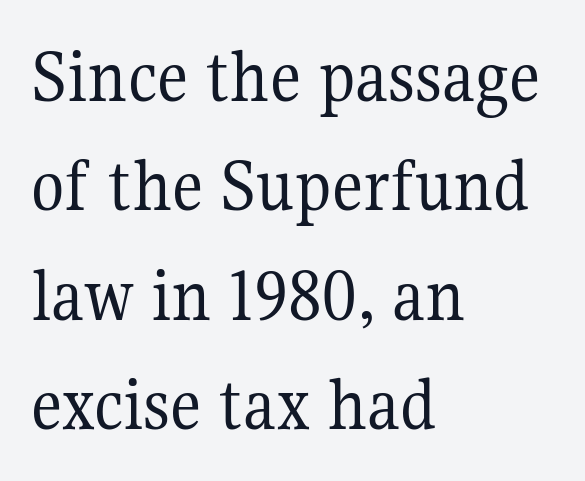
The strokes are not fattened; the text isn't bold. The letters advance in unequal steps, a hallmark of proportional type. Tracking value appears to be zero — textbook default spacing. Notice how the passage keeps a crisp vertical edge on the left only.
